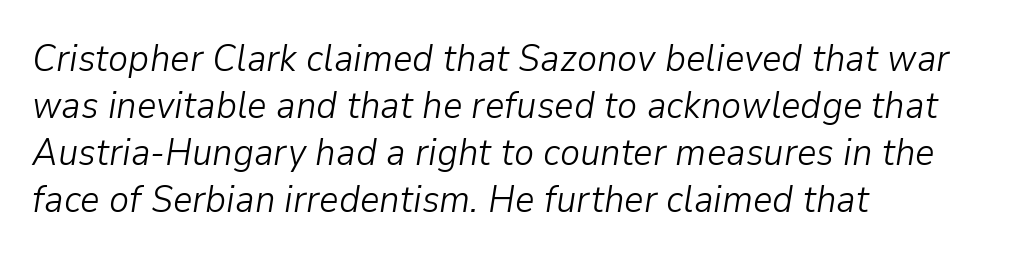
Q: Is the text bold? A: No.
Q: Is the text italic (slanted)? A: Yes, it leans right by about 9 degrees.
Q: Is the text underlined? A: No.
Q: How is the paragraph aligned? A: Left-aligned.
Q: Is the spacing between letters normal or unusually wide? A: Normal.
Q: Width (condensed, normal, or wide)? A: Normal.
Q: Stroke contrast? A: Low.
Q: x-height? A: Medium.
Q: Monospaced? A: No.
